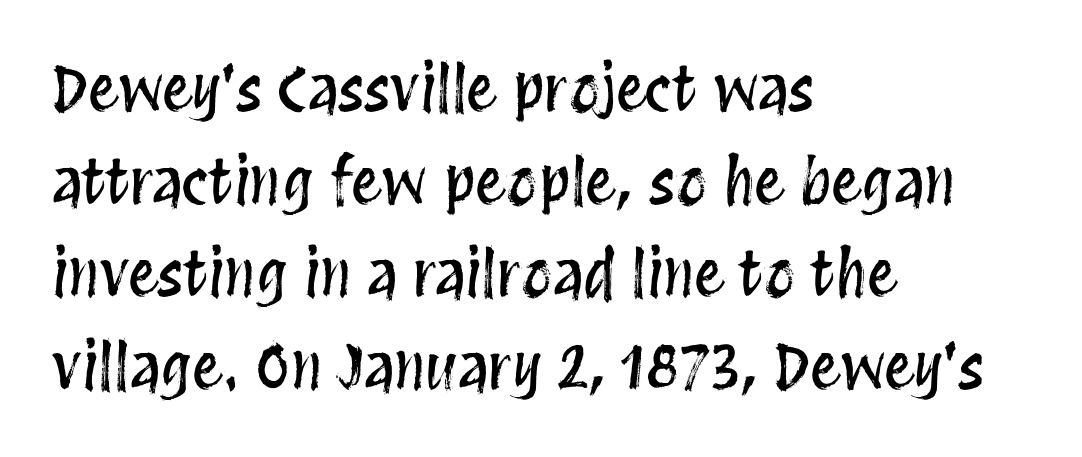
Between one letter and the next there's only the usual sliver of space. The letters stand straight up with perfectly vertical stems. The letters advance in unequal steps, a hallmark of proportional type. In terms of leading, this rendering sits right in the middle. Where is the straight margin? On the left.
